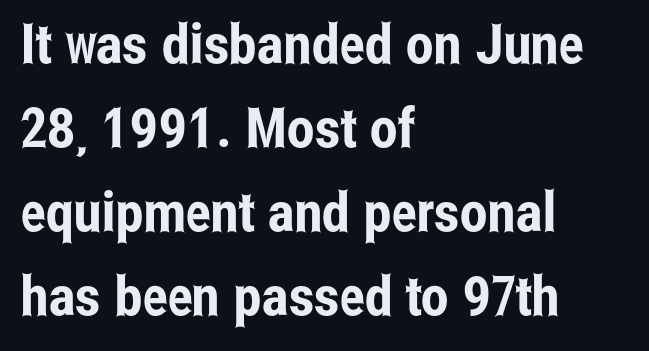
{"serif": "no", "italic": "no", "width": "condensed", "stroke_contrast": "low", "x_height": "medium", "monospaced": "no", "underline": "no", "align": "left", "line_spacing": "normal", "line_spacing_ratio": 1.53, "letter_spacing": "normal", "letter_spacing_em": 0.0, "glyph_px": 55}
